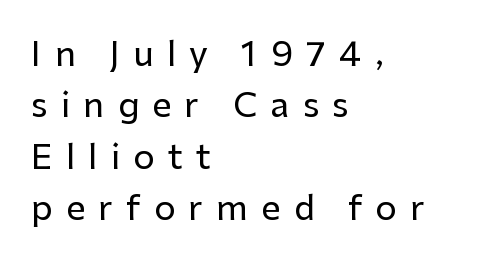
{"serif": "no", "italic": "no", "width": "normal", "stroke_contrast": "low", "x_height": "medium", "monospaced": "no", "underline": "no", "align": "left", "line_spacing": "normal", "line_spacing_ratio": 1.51, "letter_spacing": "wide", "letter_spacing_em": 0.39, "glyph_px": 34}
